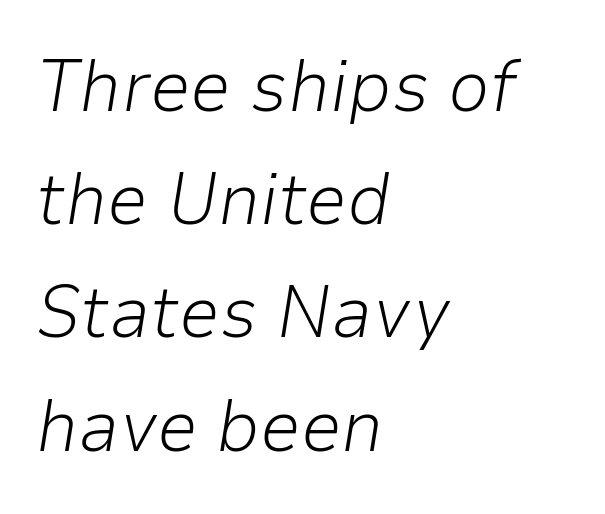
Q: Is the text bold? A: No.
Q: Is the text italic (slanted)? A: Yes, it leans right by about 9 degrees.
Q: Is the text underlined? A: No.
Q: How is the paragraph aligned? A: Left-aligned.
Q: Is the spacing between letters normal or unusually wide? A: Normal.
Q: Is the spacing between lines tight, normal or loose? A: Normal.
Q: Width (condensed, normal, or wide)? A: Normal.
Q: Stroke contrast? A: Low.
Q: x-height? A: Medium.
Q: Monospaced? A: No.
